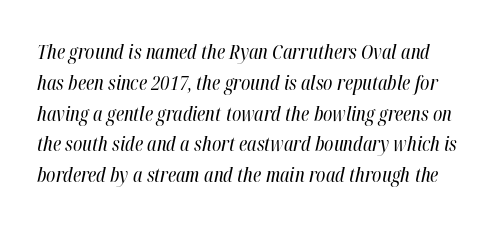
Descenders are the only things crossing below the line. Letter spacing: default. The passage shown stacks its lines at a standard gap. Is this a heavy cut? Hardly; it is regular or lighter.
